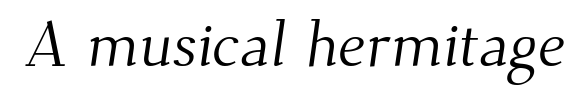
Stem width sits at or under what a default text font uses. Descenders are the only things crossing below the line. Think of a printed novel: that variable character pitch is what you see here. Characters follow at the spacing the type designer built in. Observe the serifs anchoring each vertical stroke in this sample.
